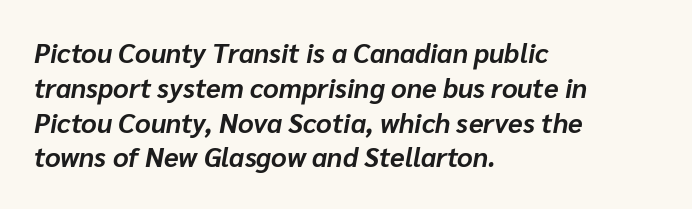
Q: Is the text bold? A: Yes.
Q: Is the text italic (slanted)? A: Yes, it leans right by about 10 degrees.
Q: Is the text underlined? A: No.
Q: How is the paragraph aligned? A: Left-aligned.
Q: Is the spacing between letters normal or unusually wide? A: Normal.
Q: Is the spacing between lines tight, normal or loose? A: Normal.
